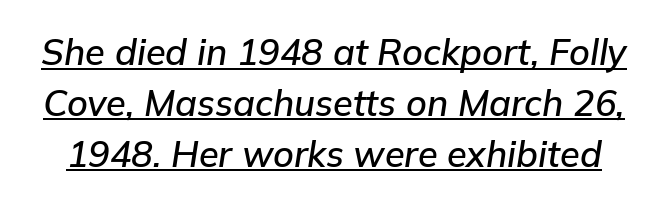
The image shows 36 px text type, italic (leaning right); set normal line spacing (1.41x), normal letter spacing, underlined; low stroke contrast and a medium x-height.
